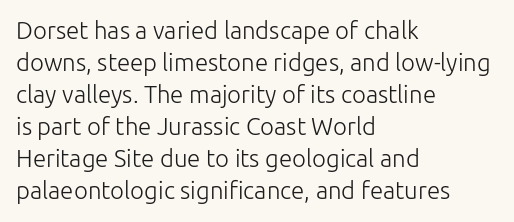
{"italic": "no", "bold": "no", "underline": "no", "align": "left", "line_spacing": "normal", "line_spacing_ratio": 1.33, "letter_spacing": "normal", "letter_spacing_em": 0.0, "glyph_px": 24}
